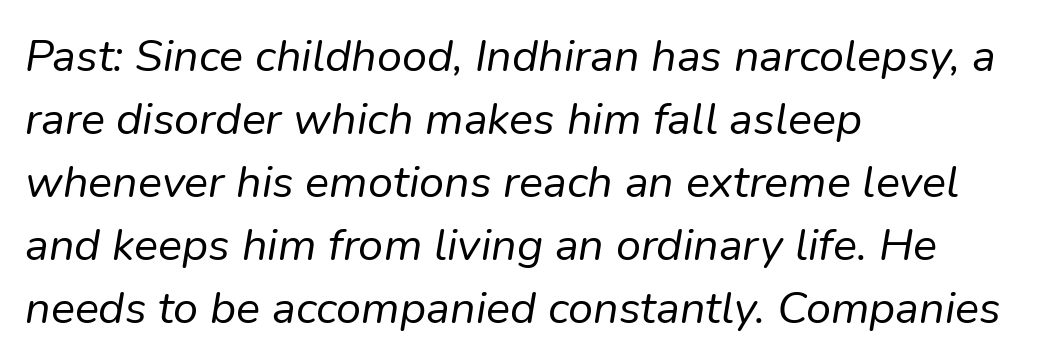
The image shows 45 px regular-weight type, italic (leaning right); set left-aligned, normal line spacing (1.4x), normal letter spacing, not underlined; low stroke contrast and a medium x-height.
